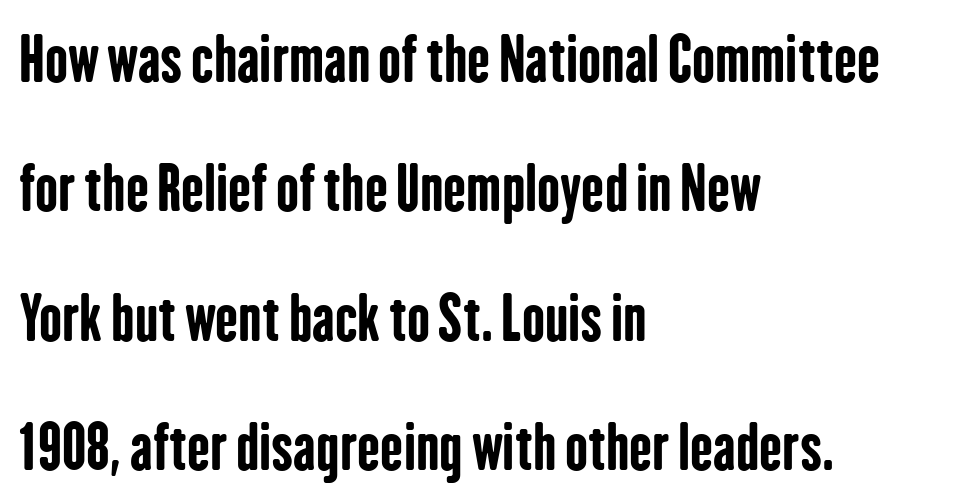
{"serif": "no", "italic": "no", "bold": "yes", "weight": "bold", "width": "condensed", "stroke_contrast": "low", "x_height": "medium", "monospaced": "no", "underline": "no", "align": "left", "line_spacing": "loose", "line_spacing_ratio": 2.12, "letter_spacing": "normal", "letter_spacing_em": 0.0, "glyph_px": 61}
